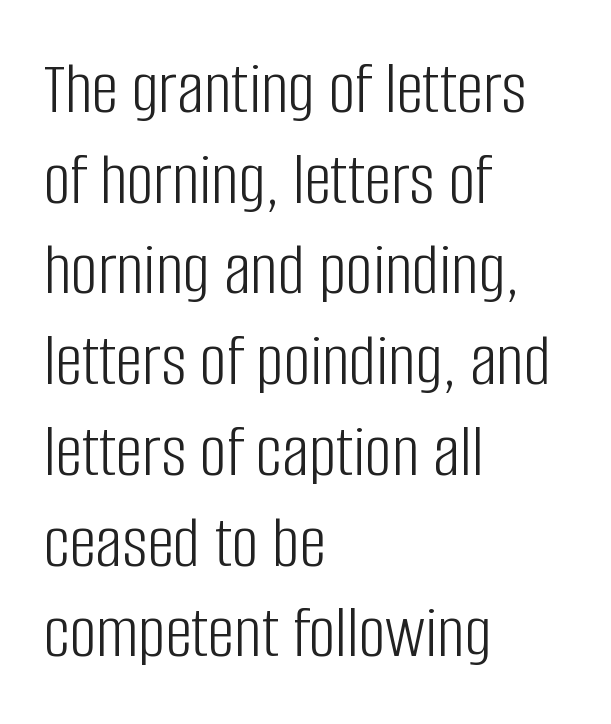
{"serif": "no", "italic": "no", "bold": "no", "weight": "light", "width": "condensed", "stroke_contrast": "low", "x_height": "large", "monospaced": "no", "underline": "no", "align": "left", "line_spacing_ratio": 1.21, "letter_spacing": "normal", "letter_spacing_em": 0.0, "glyph_px": 75}
